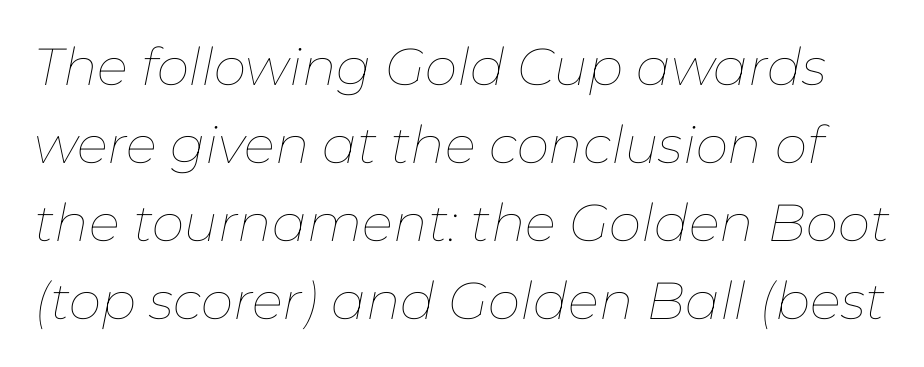
Varying glyph widths throughout — classic text-font behaviour. Rows of type keep a routine distance in the vertical direction. Is the type heavy? It reads as light-to-regular instead. The tracking reads as untouched default to a designer's eye. The area under the type is left untouched.
